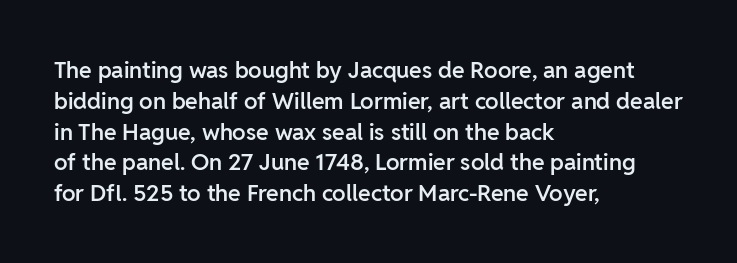
The image shows 23 px text type, upright; set left-aligned, normal line spacing (1.34x), normal letter spacing, not underlined.
